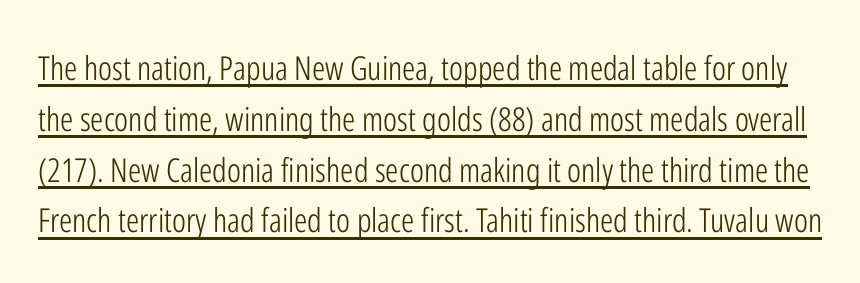
{"serif": "no", "italic": "no", "bold": "no", "weight": "light", "width": "condensed", "stroke_contrast": "low", "x_height": "medium", "monospaced": "no", "underline": "yes", "line_spacing": "normal", "line_spacing_ratio": 1.54, "letter_spacing": "normal", "letter_spacing_em": 0.0, "glyph_px": 33}
